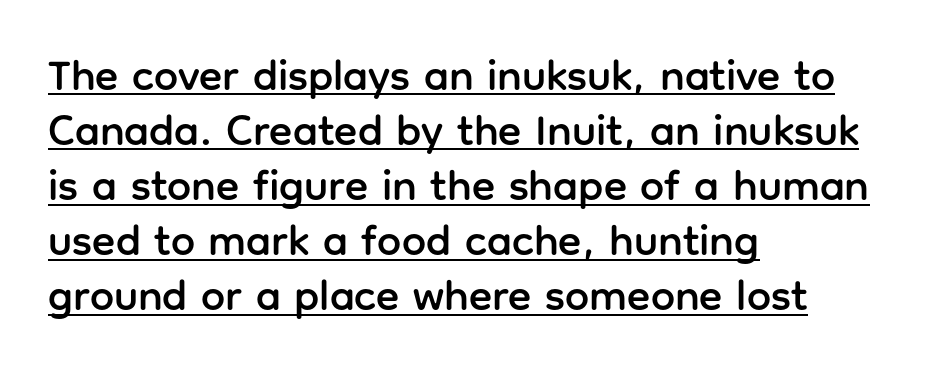
Q: Is the text italic (slanted)? A: No, it is upright.
Q: Is the typeface a serif or a sans-serif typeface? A: Sans-serif.
Q: Is the text underlined? A: Yes.
Q: How is the paragraph aligned? A: Left-aligned.
Q: Is the spacing between letters normal or unusually wide? A: Normal.
Q: Is the spacing between lines tight, normal or loose? A: Normal.
Q: Width (condensed, normal, or wide)? A: Normal.
Q: Stroke contrast? A: Low.
Q: x-height? A: Medium.
Q: Monospaced? A: No.
